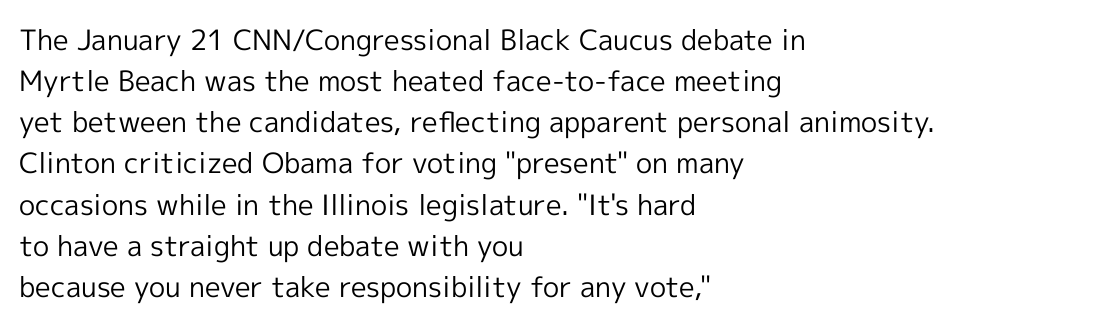
Q: Is the text bold? A: No.
Q: Is the text italic (slanted)? A: No, it is upright.
Q: Is the typeface a serif or a sans-serif typeface? A: Sans-serif.
Q: Is the text underlined? A: No.
Q: How is the paragraph aligned? A: Left-aligned.
Q: Is the spacing between letters normal or unusually wide? A: Normal.
Q: Is the spacing between lines tight, normal or loose? A: Normal.
Q: Width (condensed, normal, or wide)? A: Normal.
Q: x-height? A: Medium.
Q: Monospaced? A: No.
